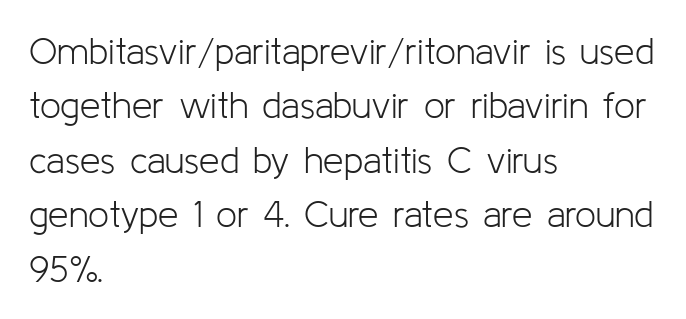
Q: Is the text bold? A: No.
Q: Is the text italic (slanted)? A: No, it is upright.
Q: Is the typeface a serif or a sans-serif typeface? A: Sans-serif.
Q: Is the text underlined? A: No.
Q: How is the paragraph aligned? A: Left-aligned.
Q: Is the spacing between letters normal or unusually wide? A: Normal.
Q: Is the spacing between lines tight, normal or loose? A: Normal.
Q: Width (condensed, normal, or wide)? A: Normal.
Q: Stroke contrast? A: Low.
Q: x-height? A: Medium.
Q: Monospaced? A: No.
